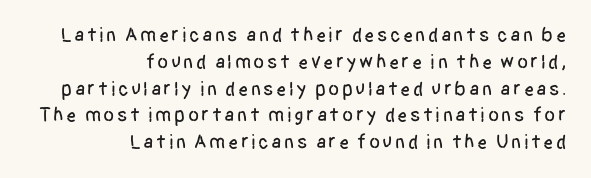
The image shows 20 px text type, upright; set right-aligned, normal line spacing (1.34x), not underlined.
